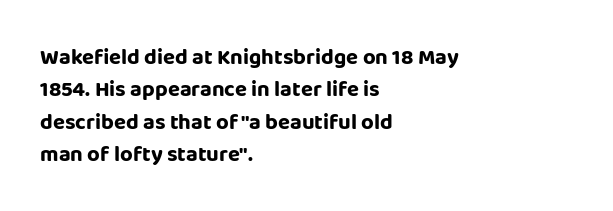
The image shows 22 px bold type, upright; set left-aligned, normal line spacing (1.47x), normal letter spacing, not underlined.
